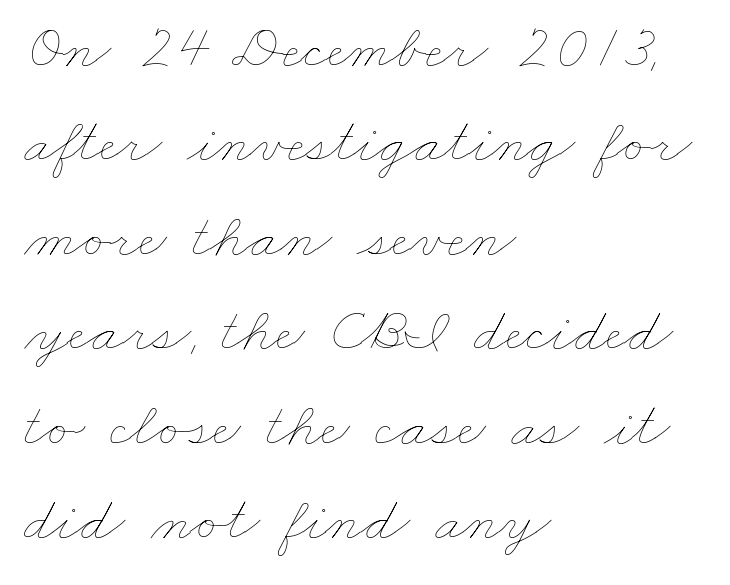
Q: Is the text bold? A: No.
Q: Is the text underlined? A: No.
Q: How is the paragraph aligned? A: Left-aligned.
Q: Is the spacing between letters normal or unusually wide? A: Normal.
Q: Is the spacing between lines tight, normal or loose? A: Normal.
Q: Width (condensed, normal, or wide)? A: Wide.
Q: Stroke contrast? A: Low.
Q: x-height? A: Small.
Q: Monospaced? A: No.
